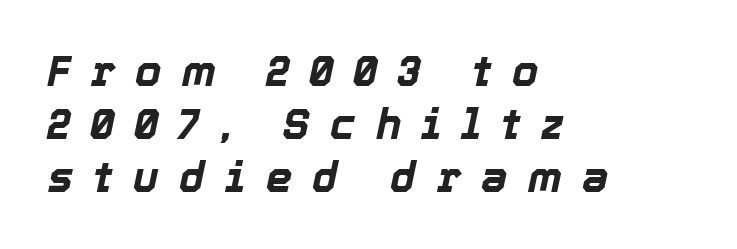
{"italic": "yes", "lean": "right", "slant_degrees": 12, "bold": "yes", "weight": "bold", "width": "normal", "x_height": "medium", "monospaced": "no", "underline": "no", "align": "left", "line_spacing": "normal", "line_spacing_ratio": 1.26, "letter_spacing": "wide", "letter_spacing_em": 0.48, "glyph_px": 42}
